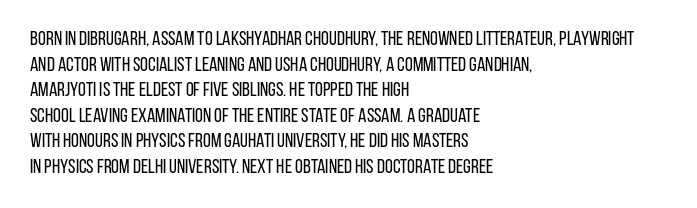
The image shows 20 px text type, upright; set left-aligned, normal line spacing (1.28x), normal letter spacing, not underlined.
